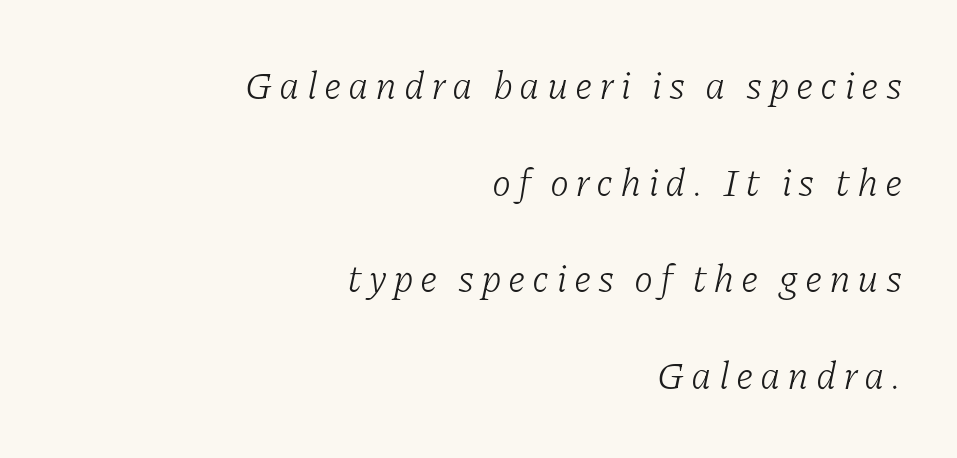
{"serif": "yes", "italic": "yes", "lean": "right", "slant_degrees": 11, "bold": "no", "weight": "light", "width": "normal", "stroke_contrast": "low", "x_height": "medium", "monospaced": "no", "underline": "no", "align": "right", "line_spacing": "loose", "line_spacing_ratio": 2.48, "glyph_px": 39}
